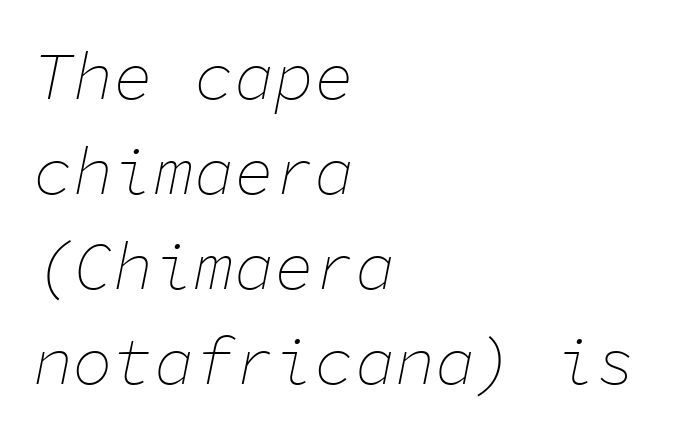
{"italic": "yes", "lean": "right", "slant_degrees": 11, "bold": "no", "weight": "thin", "width": "normal", "stroke_contrast": "low", "x_height": "medium", "monospaced": "yes", "underline": "no", "align": "left", "line_spacing": "normal", "line_spacing_ratio": 1.42, "letter_spacing": "normal", "letter_spacing_em": 0.0, "glyph_px": 67}
